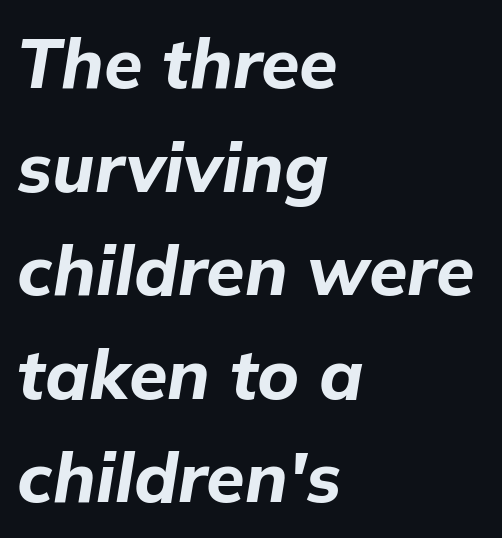
Rendered with sloped, italic letterforms. Notice how descenders clear the ascenders below comfortably — that's standard leading. Words float on clear page, feet unadorned. Notice how thick the strokes are: this is what a full bold looks like. The gaps between neighbouring characters are ordinary and unremarkable. Spacing verdict: proportional, widths tailored to each character.
